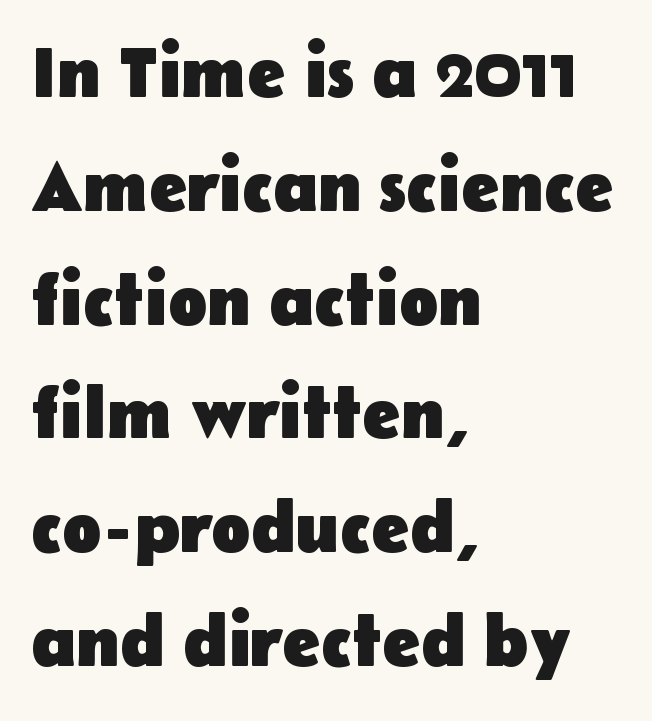
The image shows 72 px heavy sans-serif type, upright; set left-aligned, normal line spacing (1.58x), normal letter spacing, not underlined; low stroke contrast and a medium x-height.
